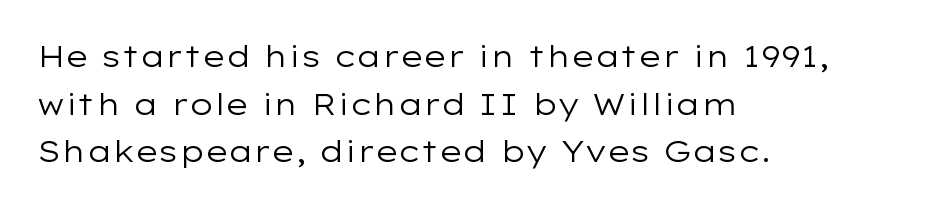
The font family rendered here belongs to the sans-serif group. Notice how descenders clear the ascenders below comfortably — that's standard leading. In terms of letterspacing, this is plain default setting. Reading down the block, your eye returns to a fixed left position each line. The passage shown is not underscored anywhere. Each letter keeps its own natural width here, so spacing adapts to shape.
